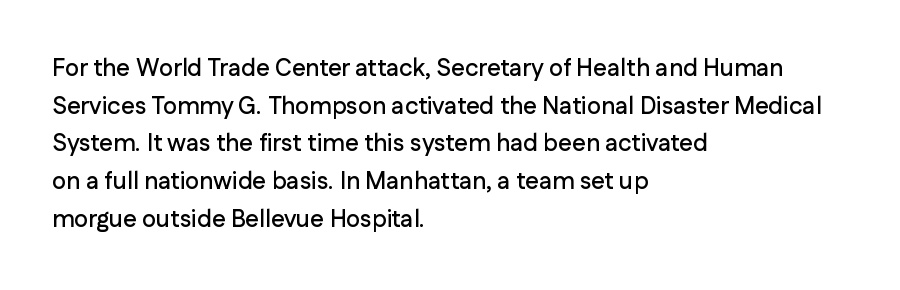
{"italic": "no", "underline": "no", "align": "left", "line_spacing": "normal", "line_spacing_ratio": 1.57, "letter_spacing": "normal", "letter_spacing_em": 0.0, "glyph_px": 24}
